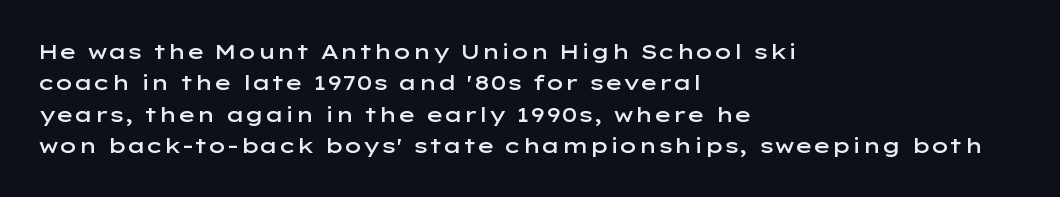
The image shows 21 px text type, upright; set left-aligned, normal line spacing (1.49x), normal letter spacing, not underlined.
